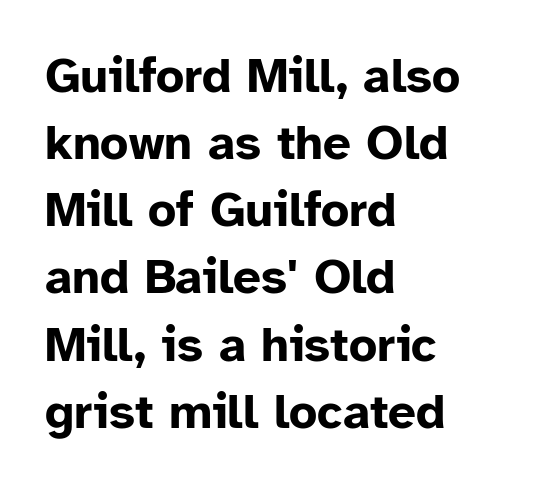
Leading matches the norm, producing a regular column. Classification — sans serif. The glyphs are unaccompanied by any horizontal stroke below them. Tracking here is standard; glyphs follow each other at the usual distance. Varying glyph widths throughout — classic text-font behaviour. Short and long lines alike share a common starting point at left.
